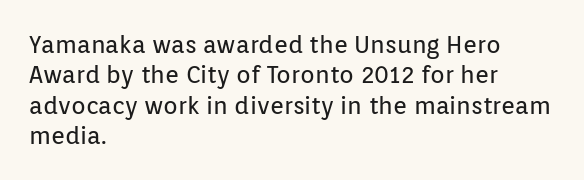
The type sits square on the baseline with zero lean. Only glyphs here, with clear space below each row. This sample is left-justified, so line endings fall wherever the words run out. Nothing unusual about the tracking: characters are spaced as the font intends. No extra ink here — the face is not bold.
